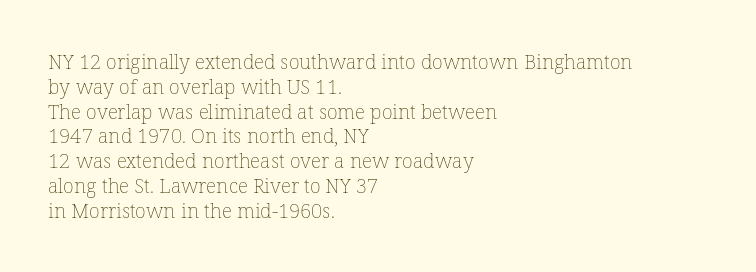
The image shows 20 px text type, upright; set left-aligned, line spacing 1.24x, normal letter spacing, not underlined.
